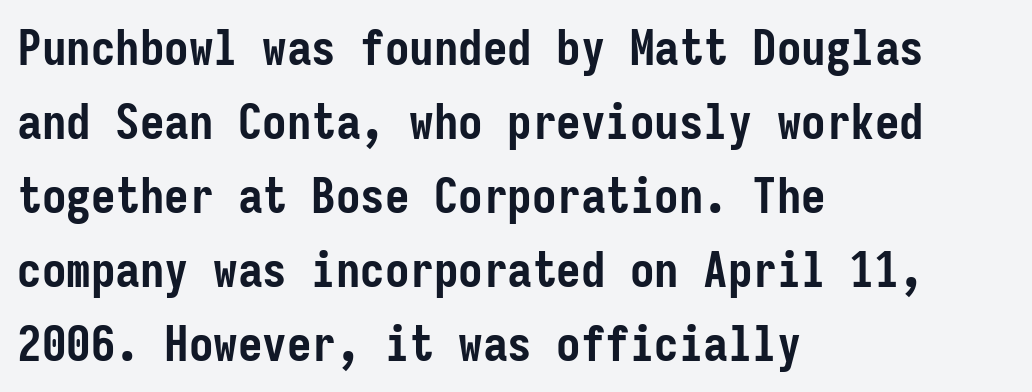
Q: Is the text bold? A: Yes.
Q: Is the text italic (slanted)? A: No, it is upright.
Q: Is the typeface a serif or a sans-serif typeface? A: Sans-serif.
Q: Is the text underlined? A: No.
Q: How is the paragraph aligned? A: Left-aligned.
Q: Is the spacing between letters normal or unusually wide? A: Normal.
Q: Is the spacing between lines tight, normal or loose? A: Normal.
Q: Width (condensed, normal, or wide)? A: Condensed.
Q: Stroke contrast? A: Low.
Q: x-height? A: Medium.
Q: Monospaced? A: Yes.
